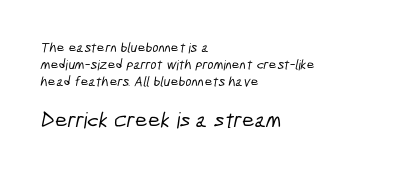
{"underline": "no", "align": "left", "line_spacing_ratio": 1.23, "letter_spacing": "normal", "letter_spacing_em": 0.0, "larger_block": "second", "size_ratio": 1.57, "glyph_px": 22}
